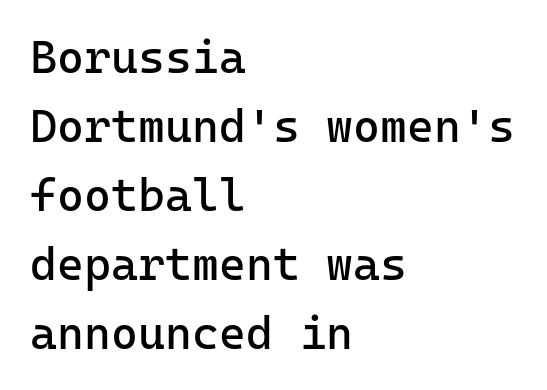
The image shows 46 px regular-weight sans-serif type, upright, monospaced; set left-aligned, normal line spacing (1.5x), normal letter spacing, not underlined; low stroke contrast and a medium x-height.
